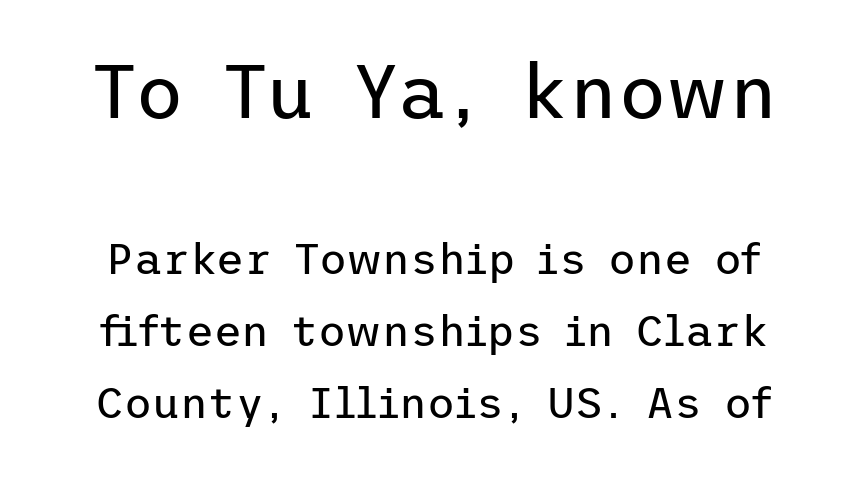
{"serif": "no", "italic": "no", "bold": "no", "weight": "regular", "width": "normal", "stroke_contrast": "low", "x_height": "medium", "underline": "no", "line_spacing": "normal", "line_spacing_ratio": 1.67, "letter_spacing": "normal", "letter_spacing_em": 0.0, "larger_block": "first", "size_ratio": 1.74, "glyph_px": 75}
